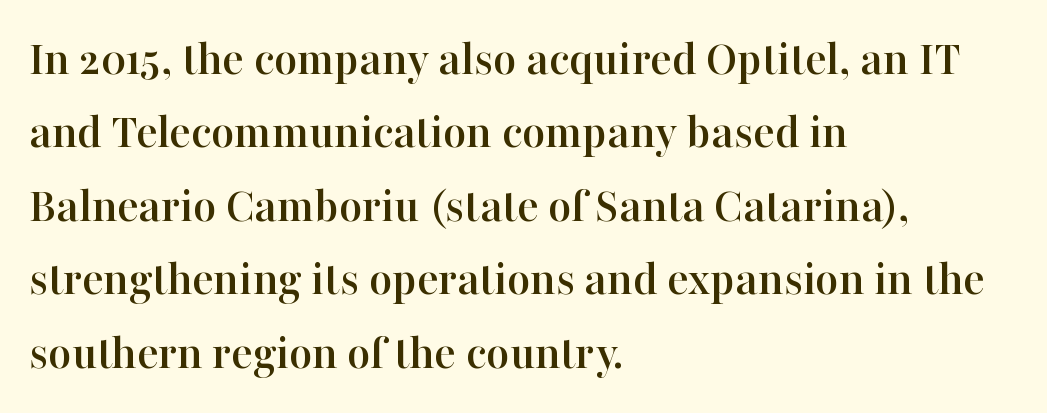
The letters stand upright; this is a roman face. Rows of type keep a routine distance in the vertical direction. The letters advance in unequal steps, a hallmark of proportional type. Decoration check: the copy has no underline. The face used here is seriffed, in the tradition of book romans. These lines stack with their left ends in a neat column.
